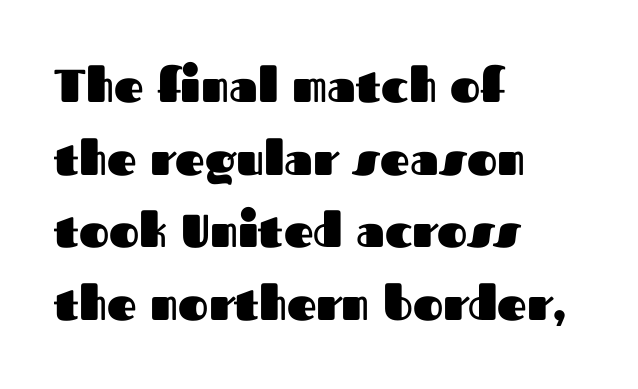
Character widths vary here, with narrow letters taking less room than wide ones. Type without underlining. Every character sits straight up, as roman type does. You can tell from the bare stems that sans-serif type was used. Typesetter's note: full bold, strokes at maximum text heaviness.
